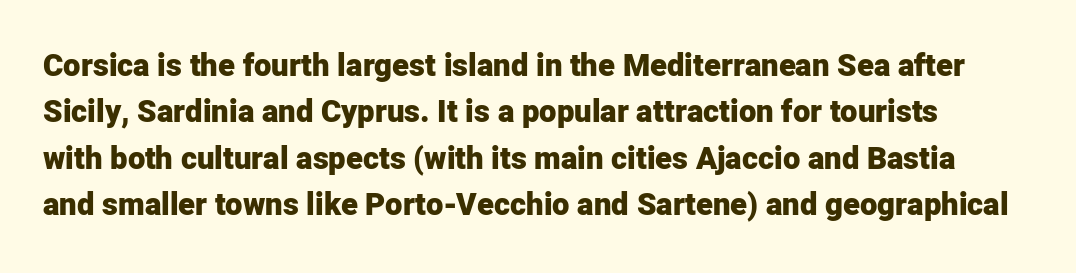
Q: Is the text bold? A: Yes.
Q: Is the text italic (slanted)? A: No, it is upright.
Q: Is the typeface a serif or a sans-serif typeface? A: Sans-serif.
Q: Is the text underlined? A: No.
Q: Is the spacing between letters normal or unusually wide? A: Normal.
Q: Is the spacing between lines tight, normal or loose? A: Normal.
Q: Width (condensed, normal, or wide)? A: Normal.
Q: Stroke contrast? A: Low.
Q: x-height? A: Medium.
Q: Monospaced? A: No.
